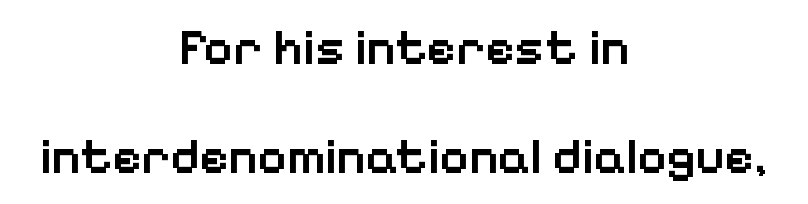
Q: Is the text bold? A: Semi-bold.
Q: Is the text italic (slanted)? A: No, it is upright.
Q: Is the typeface a serif or a sans-serif typeface? A: Sans-serif.
Q: Is the text underlined? A: No.
Q: How is the paragraph aligned? A: Centered.
Q: Is the spacing between letters normal or unusually wide? A: Normal.
Q: Is the spacing between lines tight, normal or loose? A: Loose.
Q: Width (condensed, normal, or wide)? A: Normal.
Q: Stroke contrast? A: Low.
Q: x-height? A: Medium.
Q: Monospaced? A: No.
